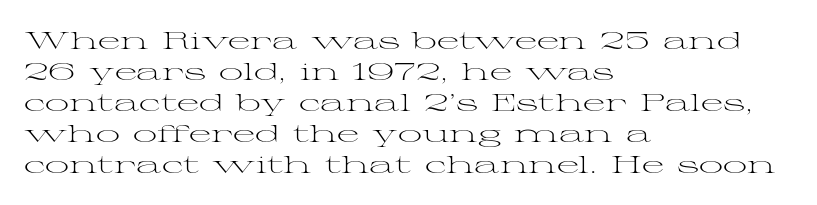
Q: Is the text bold? A: No.
Q: Is the text italic (slanted)? A: No, it is upright.
Q: Is the text underlined? A: No.
Q: How is the paragraph aligned? A: Left-aligned.
Q: Is the spacing between letters normal or unusually wide? A: Normal.
Q: Is the spacing between lines tight, normal or loose? A: Normal.
